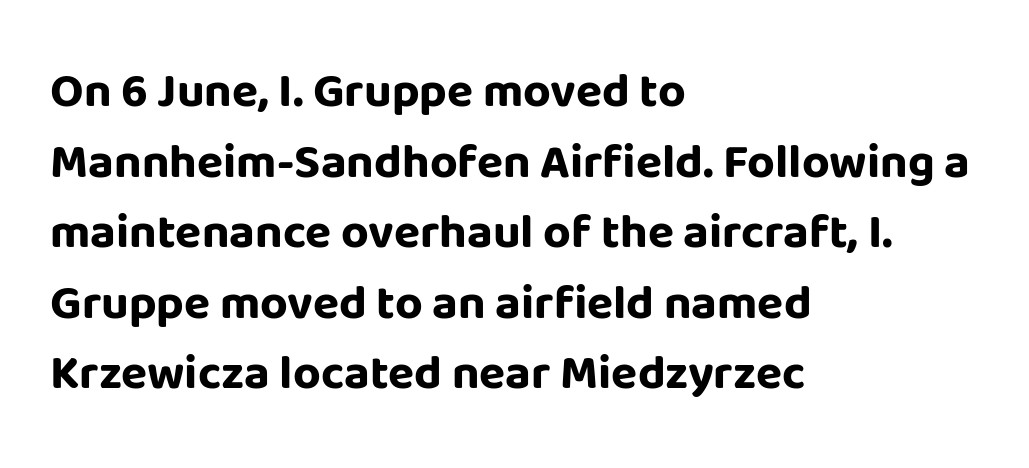
Q: Is the text bold? A: Yes.
Q: Is the text italic (slanted)? A: No, it is upright.
Q: Is the typeface a serif or a sans-serif typeface? A: Sans-serif.
Q: Is the text underlined? A: No.
Q: How is the paragraph aligned? A: Left-aligned.
Q: Is the spacing between letters normal or unusually wide? A: Normal.
Q: Is the spacing between lines tight, normal or loose? A: Normal.
Q: Width (condensed, normal, or wide)? A: Normal.
Q: Stroke contrast? A: Low.
Q: x-height? A: Large.
Q: Monospaced? A: No.
